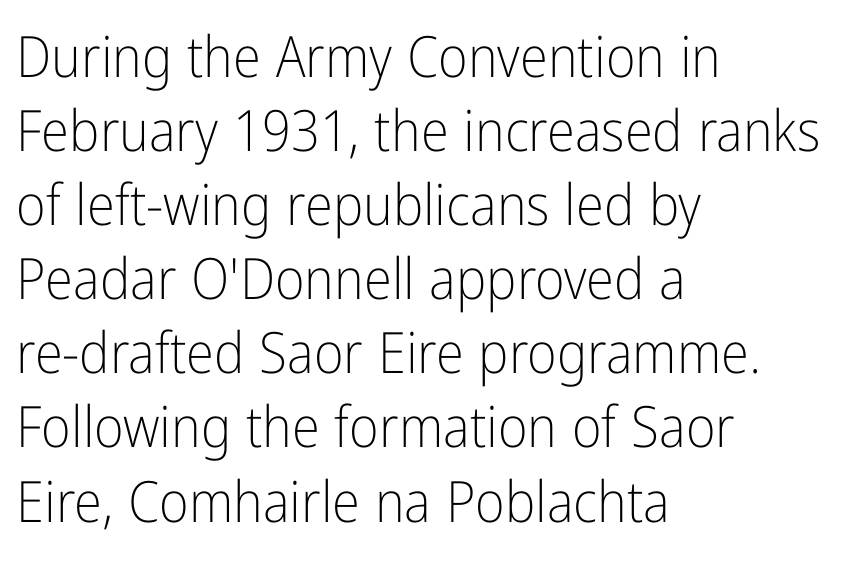
The zone under the glyphs is completely vacant. Do the letters lean? They stand straight. How would I describe the line gaps? Plain and ordinary. Unlike a traditional serif, this face leaves its strokes unadorned. Teacher's note: observe the even left margin — that is flush-left alignment.
